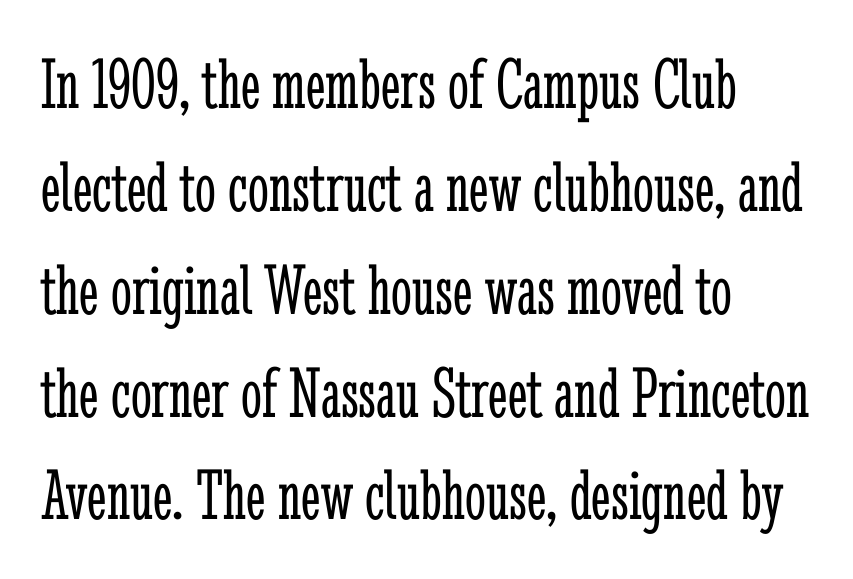
Rendered with straight, roman letterforms. Descenders hang freely into open space. Compared with typical paragraphs, the rows here are spaced about the same. You could not count columns in this text — the font is proportionally spaced. Each stroke keeps to a modest, everyday thickness or less. Layout note: lines flush left.
